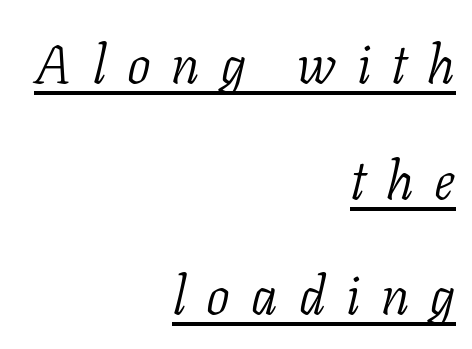
The rendering inserts visible extra space after every character. Proportional: the letters do not fall into vertical columns. The typeface chosen for these lines features serifs. Stroke thickness stays within the range of a standard reading face or lighter. Honestly, the rows look like they've been pulled way apart.
